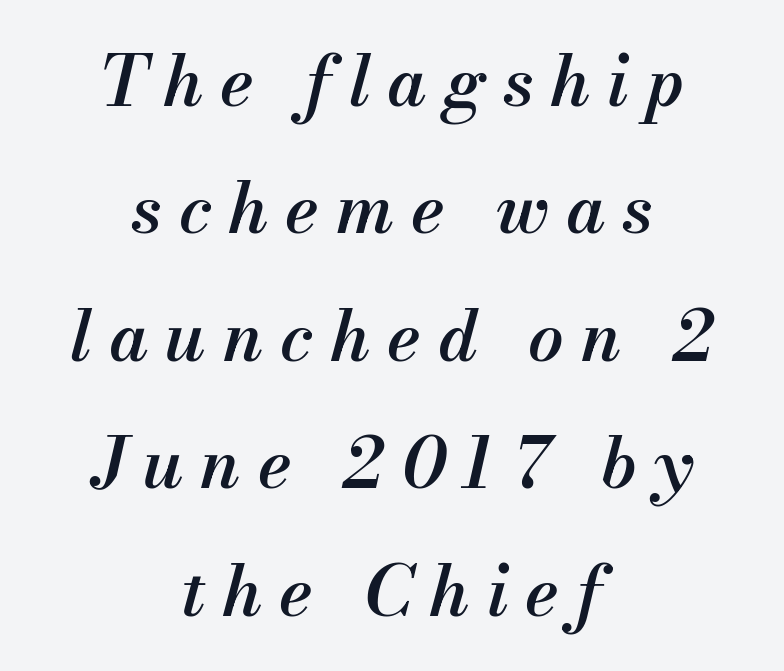
Q: Is the text bold? A: Semi-bold.
Q: Is the text italic (slanted)? A: Yes, it leans right by about 13 degrees.
Q: Is the text underlined? A: No.
Q: How is the paragraph aligned? A: Centered.
Q: Is the spacing between letters normal or unusually wide? A: Unusually wide.
Q: Width (condensed, normal, or wide)? A: Normal.
Q: Stroke contrast? A: Medium.
Q: x-height? A: Small.
Q: Monospaced? A: No.
